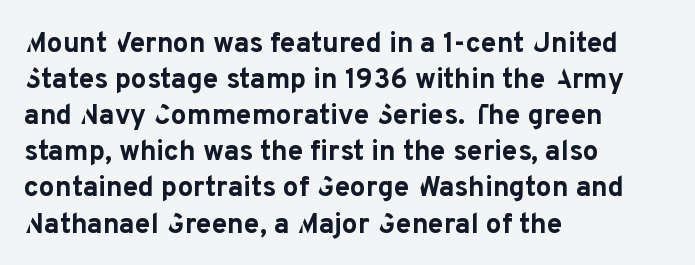
{"serif": "no", "italic": "no", "bold": "yes", "weight": "bold", "width": "normal", "stroke_contrast": "low", "x_height": "medium", "monospaced": "no", "underline": "no", "align": "left", "line_spacing": "normal", "line_spacing_ratio": 1.29, "letter_spacing": "normal", "letter_spacing_em": 0.0, "glyph_px": 28}
